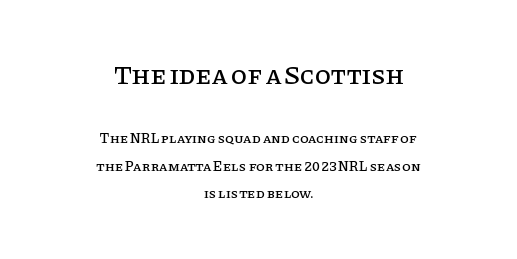
Caption: standard tracking, unaltered. Two sizes are in play, and the larger belongs to the first block. Clear beneath every line of the passage. Quick note: not italic, upright. Which margin do the lines hug? Neither — every line sits in the middle. How would I describe the line gaps? Wide and relaxed.
